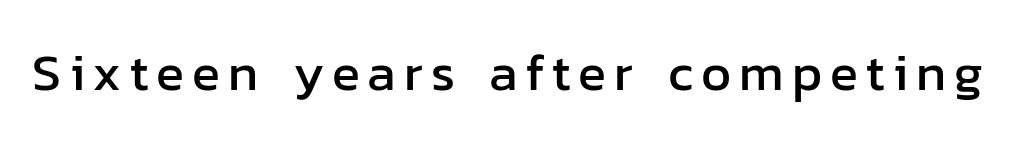
The image shows 52 px sans-serif type, upright; set not underlined; low stroke contrast and a medium x-height.
